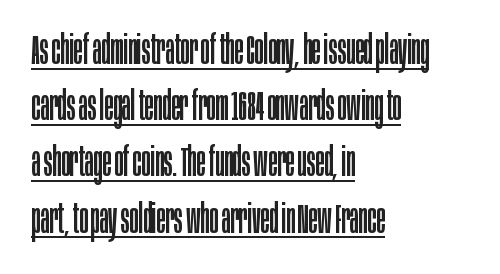
Notice how descenders clear the ascenders below comfortably — that's standard leading. To sum up the face: it is a sans, with no serifs. Posture: straight, roman, zero tilt. These lines keep a tight, regular rhythm from letter to letter. This sample is left-justified, so line endings fall wherever the words run out. Note the varied advance widths — an 'i' is clearly narrower than an 'm'.
